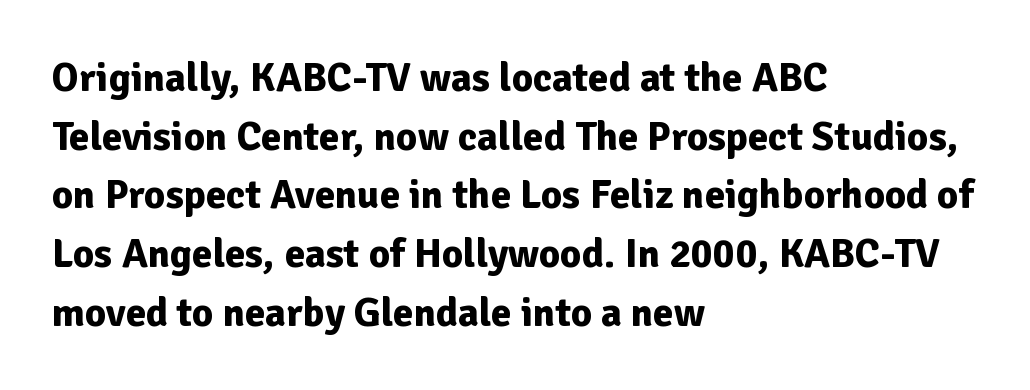
Q: Is the text bold? A: Yes.
Q: Is the text italic (slanted)? A: No, it is upright.
Q: Is the typeface a serif or a sans-serif typeface? A: Sans-serif.
Q: Is the text underlined? A: No.
Q: How is the paragraph aligned? A: Left-aligned.
Q: Is the spacing between letters normal or unusually wide? A: Normal.
Q: Is the spacing between lines tight, normal or loose? A: Normal.
Q: Width (condensed, normal, or wide)? A: Normal.
Q: Stroke contrast? A: Low.
Q: x-height? A: Medium.
Q: Monospaced? A: No.
